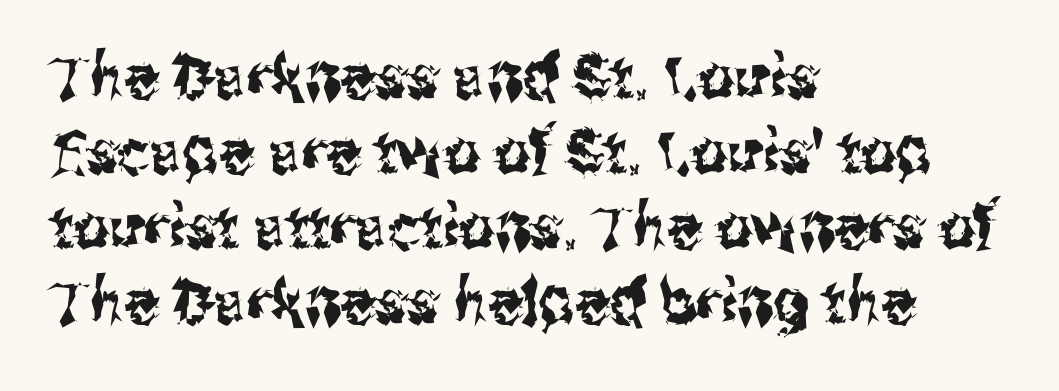
No extra tracking has been applied to these lines. Regarding serifs, this sample does without them. This is the regular roman posture of the typeface. Each letter keeps its own natural width here, so spacing adapts to shape.
